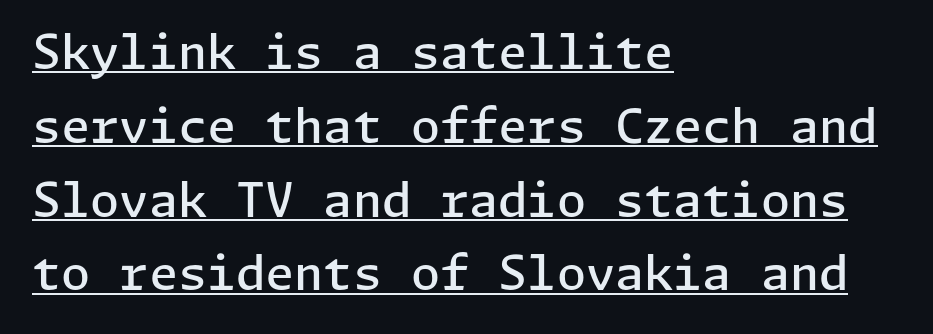
The image shows 47 px semibold sans-serif type, upright; set left-aligned, normal line spacing (1.57x), normal letter spacing, underlined; low stroke contrast and a medium x-height.
